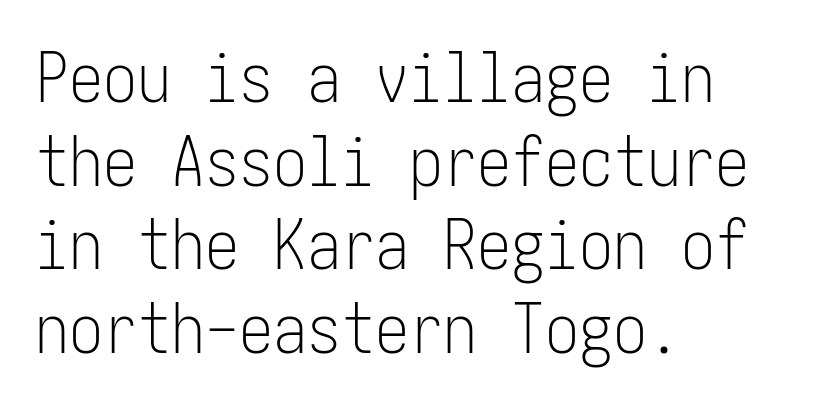
{"serif": "no", "italic": "no", "bold": "no", "weight": "light", "width": "condensed", "stroke_contrast": "low", "x_height": "medium", "underline": "no", "align": "left", "line_spacing_ratio": 1.23, "letter_spacing": "normal", "letter_spacing_em": 0.0, "glyph_px": 68}
